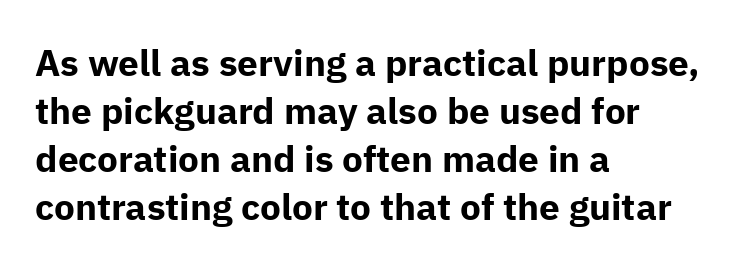
Bold? Absolutely — the strokes are thick and heavy. Each new line begins a customary step beneath the previous one. This sample has the flowing, uneven cadence of proportional lettering. The type family on display is of the sans-serif kind. All the whitespace from short lines collects on the right. Inter-character spacing is left at the font's built-in metrics.
